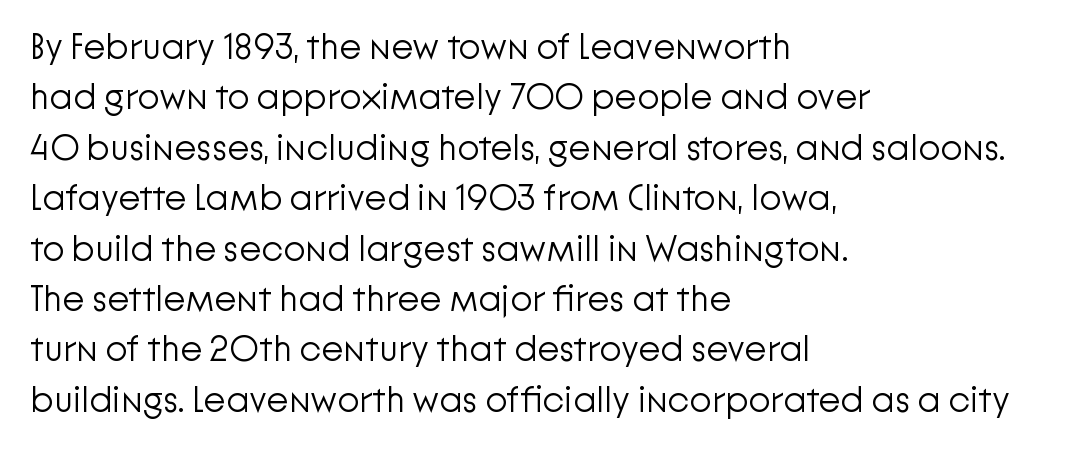
The image shows 36 px light sans-serif type, upright; set left-aligned, normal line spacing (1.4x), normal letter spacing, not underlined; low stroke contrast and a medium x-height.
